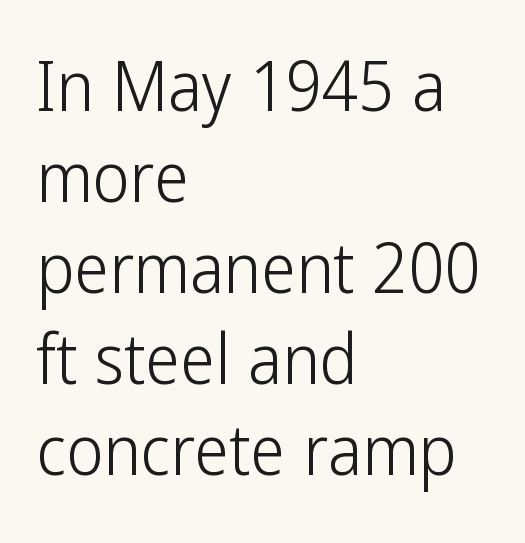
{"serif": "no", "italic": "no", "bold": "no", "weight": "light", "width": "condensed", "stroke_contrast": "low", "x_height": "medium", "monospaced": "no", "underline": "no", "align": "left", "line_spacing": "normal", "line_spacing_ratio": 1.3, "letter_spacing": "normal", "letter_spacing_em": 0.0, "glyph_px": 70}
